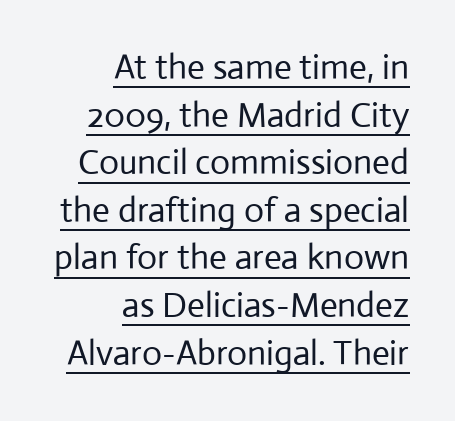
Q: Is the text bold? A: No.
Q: Is the text italic (slanted)? A: No, it is upright.
Q: Is the typeface a serif or a sans-serif typeface? A: Sans-serif.
Q: Is the text underlined? A: Yes.
Q: How is the paragraph aligned? A: Right-aligned.
Q: Is the spacing between letters normal or unusually wide? A: Normal.
Q: Is the spacing between lines tight, normal or loose? A: Normal.
Q: Width (condensed, normal, or wide)? A: Normal.
Q: Stroke contrast? A: Low.
Q: x-height? A: Medium.
Q: Monospaced? A: No.
